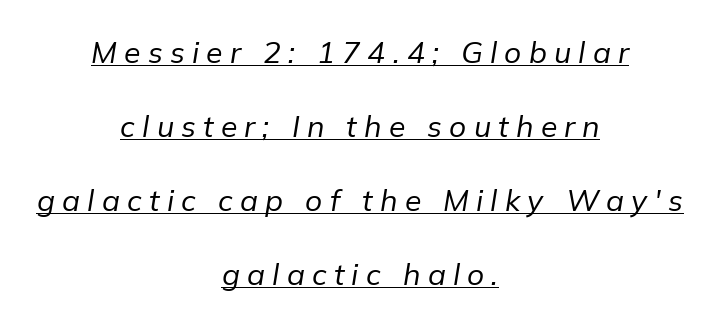
{"italic": "yes", "lean": "right", "slant_degrees": 9, "bold": "no", "weight": "regular", "width": "normal", "stroke_contrast": "low", "x_height": "medium", "monospaced": "no", "underline": "yes", "align": "center", "line_spacing": "loose", "line_spacing_ratio": 2.47, "letter_spacing": "wide", "letter_spacing_em": 0.24, "glyph_px": 30}
